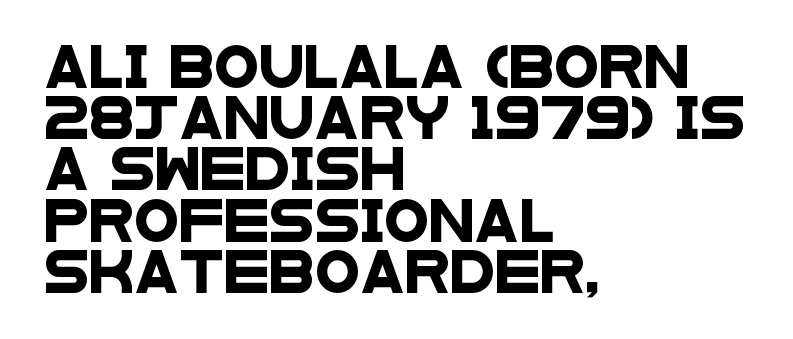
Q: Is the typeface a serif or a sans-serif typeface? A: Sans-serif.
Q: Is the text underlined? A: No.
Q: How is the paragraph aligned? A: Left-aligned.
Q: Is the spacing between letters normal or unusually wide? A: Normal.
Q: Is the spacing between lines tight, normal or loose? A: Normal.
Q: Width (condensed, normal, or wide)? A: Wide.
Q: Stroke contrast? A: Low.
Q: x-height? A: Large.
Q: Monospaced? A: No.
